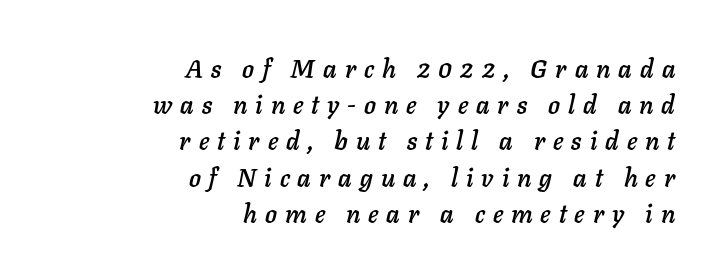
{"italic": "yes", "lean": "right", "slant_degrees": 11, "underline": "no", "align": "right", "line_spacing": "normal", "line_spacing_ratio": 1.45, "letter_spacing": "wide", "letter_spacing_em": 0.32, "glyph_px": 25}
